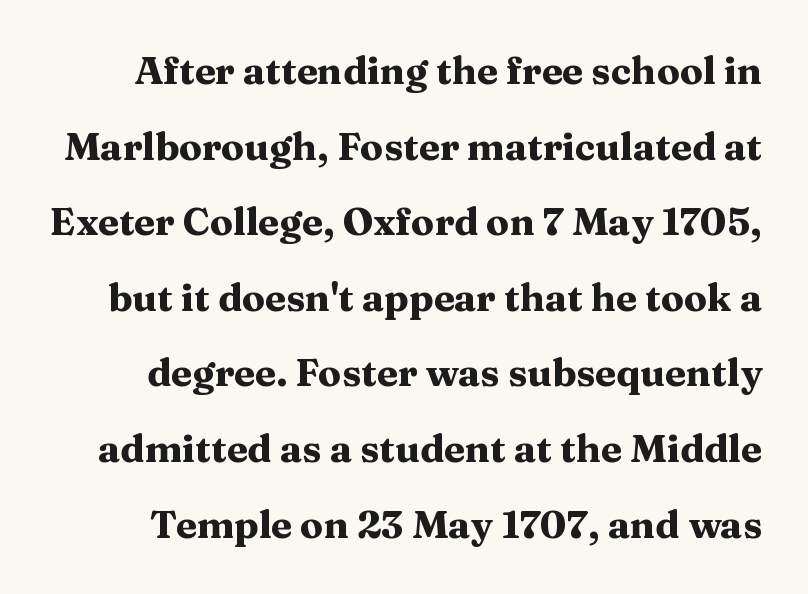
Students, note that the glyphs here touch the page at normal intervals. The passage shown is typed in a proportional face where columns would drift. You can tell from the footed stems that serif type was used. The font is running at its bold setting. Underlining? Definitely not there.
